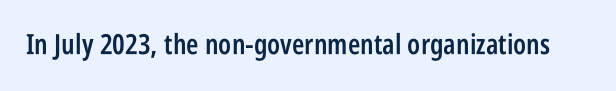
Q: Is the text bold? A: Semi-bold.
Q: Is the text italic (slanted)? A: No, it is upright.
Q: Is the typeface a serif or a sans-serif typeface? A: Sans-serif.
Q: Is the text underlined? A: No.
Q: Is the spacing between letters normal or unusually wide? A: Normal.
Q: Width (condensed, normal, or wide)? A: Condensed.
Q: Stroke contrast? A: Low.
Q: x-height? A: Large.
Q: Monospaced? A: No.
